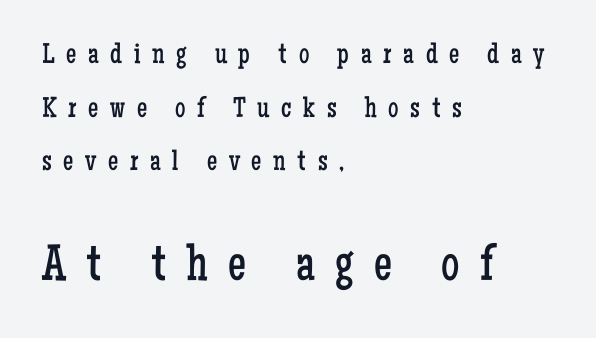
Heft: none added — not bold. Note: serifs present on the glyphs. Vertical strokes here are truly vertical. The face used here is proportionally spaced, like ordinary book or web type.
